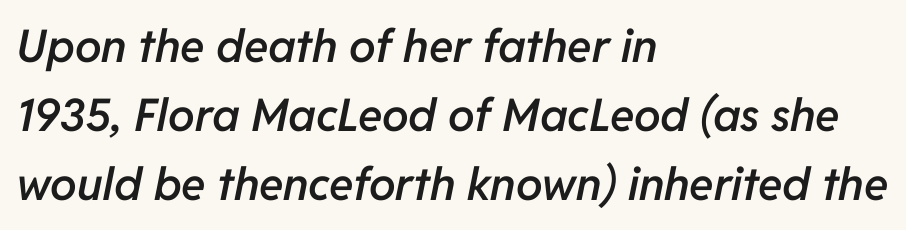
{"italic": "yes", "lean": "right", "slant_degrees": 11, "bold": "semi", "weight": "semibold", "width": "normal", "stroke_contrast": "low", "x_height": "medium", "monospaced": "no", "underline": "no", "align": "left", "line_spacing": "normal", "line_spacing_ratio": 1.53, "letter_spacing": "normal", "letter_spacing_em": 0.0, "glyph_px": 45}
